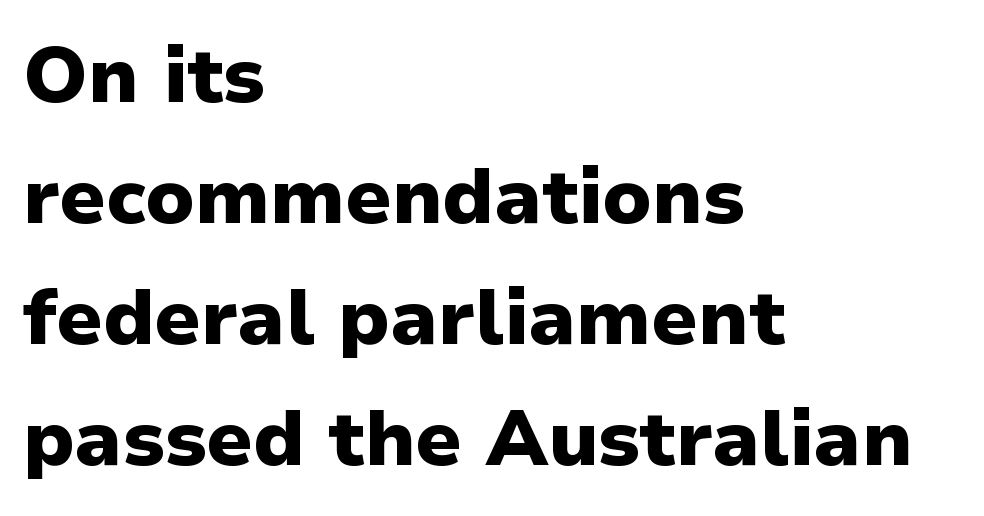
Q: Is the text bold? A: Yes.
Q: Is the text italic (slanted)? A: No, it is upright.
Q: Is the typeface a serif or a sans-serif typeface? A: Sans-serif.
Q: Is the text underlined? A: No.
Q: How is the paragraph aligned? A: Left-aligned.
Q: Is the spacing between letters normal or unusually wide? A: Normal.
Q: Is the spacing between lines tight, normal or loose? A: Normal.
Q: Width (condensed, normal, or wide)? A: Normal.
Q: Stroke contrast? A: Low.
Q: x-height? A: Medium.
Q: Monospaced? A: No.
